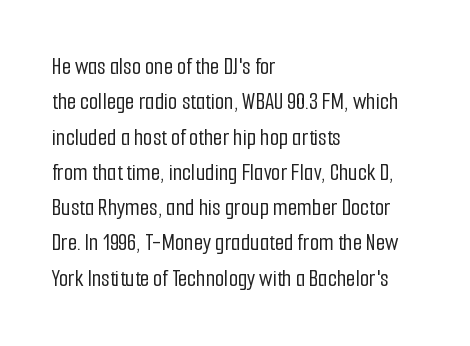
The image shows 24 px text type, upright; set left-aligned, normal line spacing (1.47x), normal letter spacing, not underlined.
